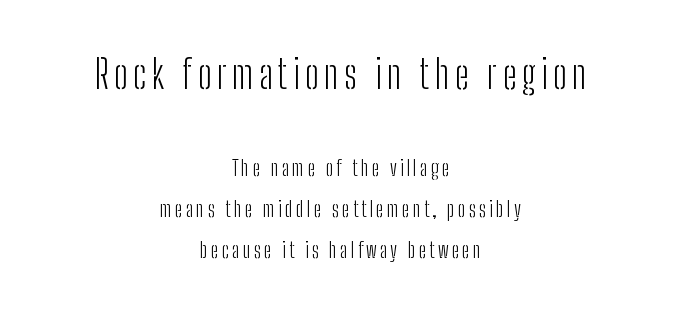
{"serif": "no", "italic": "no", "bold": "no", "weight": "light", "width": "condensed", "stroke_contrast": "low", "x_height": "medium", "monospaced": "no", "underline": "no", "align": "center", "line_spacing_ratio": 1.87, "larger_block": "first", "size_ratio": 1.77, "glyph_px": 39}
